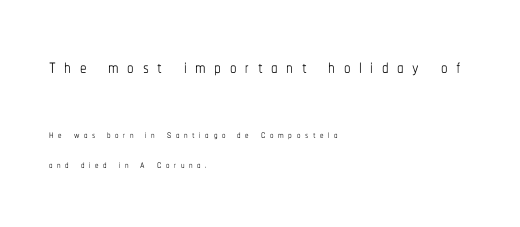
Q: Is the text bold? A: No.
Q: Is the text italic (slanted)? A: No, it is upright.
Q: Is the text underlined? A: No.
Q: How is the paragraph aligned? A: Left-aligned.
Q: Is the spacing between letters normal or unusually wide? A: Unusually wide.
Q: Is the spacing between lines tight, normal or loose? A: Loose.
Q: Which block of text is set in a larger size, the first (top) or the second (bottom)? A: The first (top) one.
